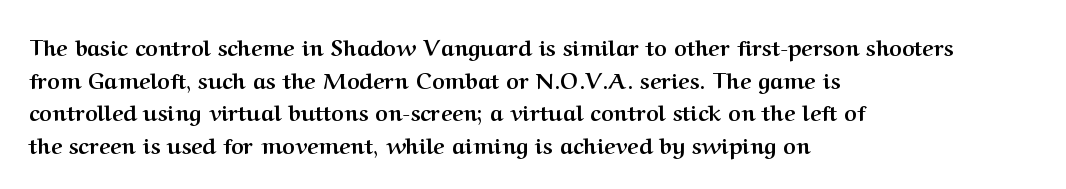
Q: Is the text bold? A: Yes.
Q: Is the text italic (slanted)? A: No, it is upright.
Q: Is the text underlined? A: No.
Q: How is the paragraph aligned? A: Left-aligned.
Q: Is the spacing between letters normal or unusually wide? A: Normal.
Q: Is the spacing between lines tight, normal or loose? A: Normal.
